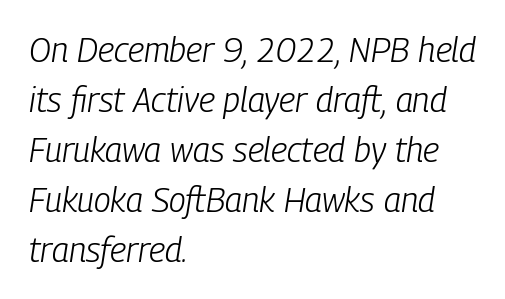
{"italic": "yes", "lean": "right", "slant_degrees": 9, "bold": "no", "weight": "light", "width": "condensed", "stroke_contrast": "low", "x_height": "medium", "monospaced": "no", "underline": "no", "align": "left", "line_spacing": "normal", "line_spacing_ratio": 1.47, "letter_spacing": "normal", "letter_spacing_em": 0.0, "glyph_px": 34}
